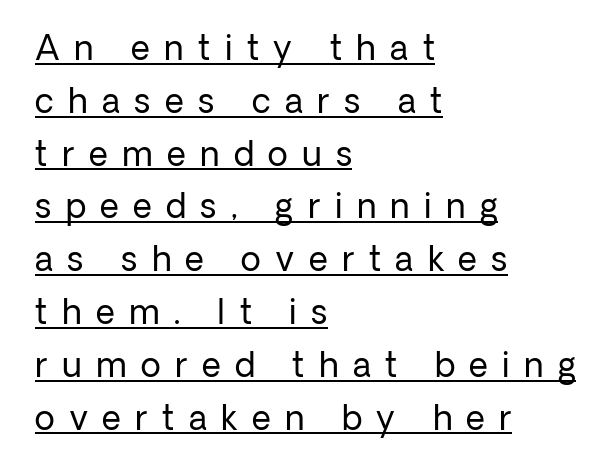
The image shows 33 px regular-weight sans-serif type, upright; set left-aligned, normal line spacing (1.6x), unusually wide letter spacing (+0.44 em), underlined; low stroke contrast and a medium x-height.
